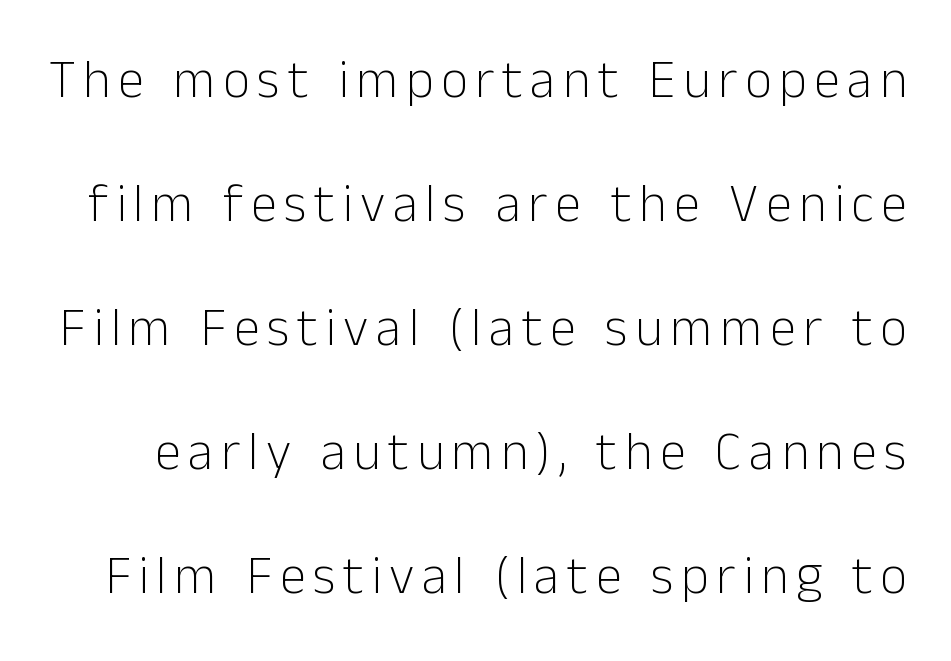
Q: Is the text bold? A: No.
Q: Is the text italic (slanted)? A: No, it is upright.
Q: Is the typeface a serif or a sans-serif typeface? A: Sans-serif.
Q: Is the text underlined? A: No.
Q: Is the spacing between lines tight, normal or loose? A: Loose.
Q: Width (condensed, normal, or wide)? A: Normal.
Q: Stroke contrast? A: Low.
Q: x-height? A: Medium.
Q: Monospaced? A: No.
